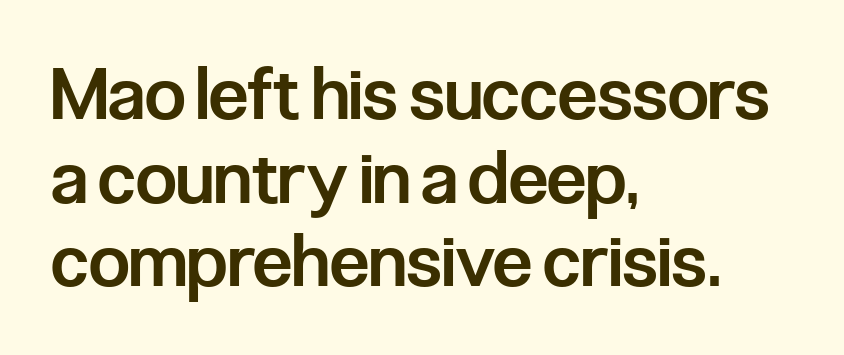
Q: Is the text bold? A: Semi-bold.
Q: Is the text italic (slanted)? A: No, it is upright.
Q: Is the typeface a serif or a sans-serif typeface? A: Sans-serif.
Q: Is the text underlined? A: No.
Q: How is the paragraph aligned? A: Left-aligned.
Q: Is the spacing between letters normal or unusually wide? A: Normal.
Q: Width (condensed, normal, or wide)? A: Condensed.
Q: Stroke contrast? A: Low.
Q: x-height? A: Medium.
Q: Monospaced? A: No.
